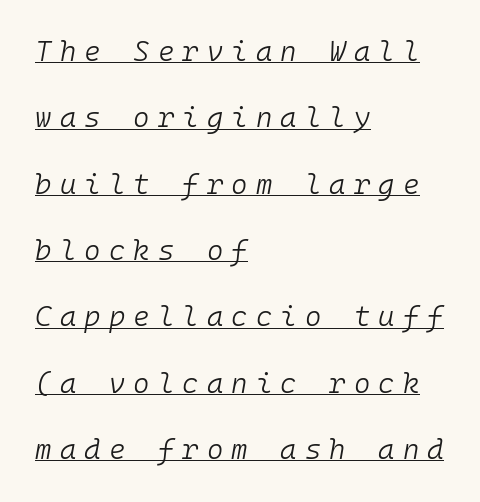
You could count columns in this text — the font is strictly monospaced. The cut favours lightness, reaching ordinary text weight at its darkest. Characters are canted at an angle relative to the baseline's perpendicular. Is there much room between lines? Yes — plenty of vertical air separates them. The lettering is marked with a stroke running underneath it. The typesetter chose a ragged-right arrangement here.
